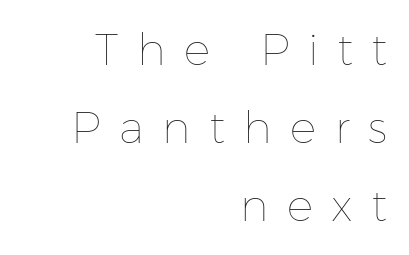
{"italic": "no", "bold": "no", "weight": "thin", "width": "normal", "stroke_contrast": "low", "x_height": "medium", "monospaced": "no", "underline": "no", "align": "right", "line_spacing_ratio": 1.77, "letter_spacing": "wide", "letter_spacing_em": 0.42, "glyph_px": 44}
